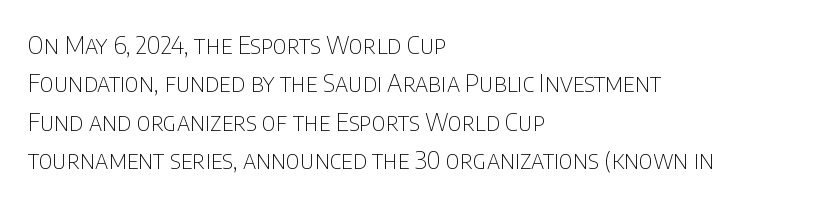
The image shows 25 px text type, upright; set left-aligned, normal line spacing (1.54x), normal letter spacing, not underlined.
